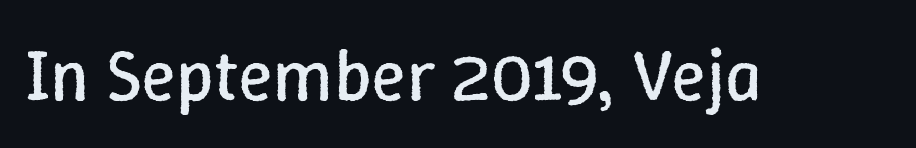
{"italic": "no", "bold": "no", "weight": "regular", "width": "normal", "stroke_contrast": "low", "x_height": "medium", "monospaced": "no", "underline": "no", "letter_spacing": "normal", "letter_spacing_em": 0.0, "glyph_px": 73}
